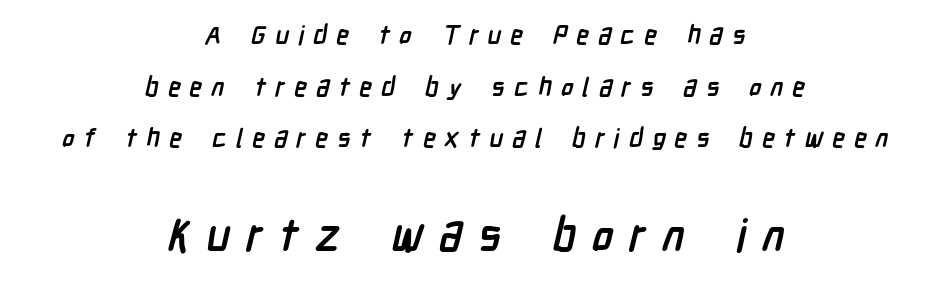
Q: Is the text bold? A: Yes.
Q: Is the typeface a serif or a sans-serif typeface? A: Sans-serif.
Q: Is the text underlined? A: No.
Q: How is the paragraph aligned? A: Centered.
Q: Is the spacing between letters normal or unusually wide? A: Unusually wide.
Q: Is the spacing between lines tight, normal or loose? A: Loose.
Q: Which block of text is set in a larger size, the first (top) or the second (bottom)? A: The second (bottom) one.
Q: Width (condensed, normal, or wide)? A: Condensed.
Q: Stroke contrast? A: Low.
Q: x-height? A: Medium.
Q: Monospaced? A: No.
